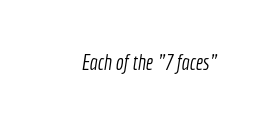
The image shows 21 px text type; set normal letter spacing, not underlined.
